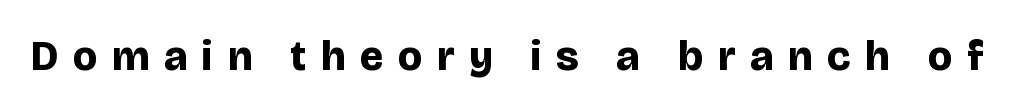
{"serif": "no", "italic": "no", "bold": "yes", "weight": "bold", "width": "normal", "stroke_contrast": "low", "x_height": "large", "monospaced": "no", "underline": "no", "letter_spacing": "wide", "letter_spacing_em": 0.35, "glyph_px": 42}
